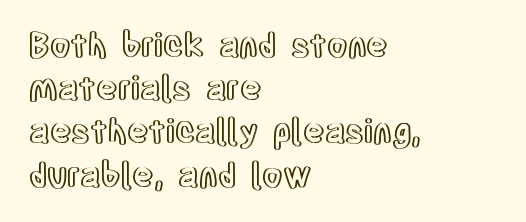
{"italic": "no", "width": "condensed", "x_height": "large", "monospaced": "no", "underline": "no", "align": "left", "line_spacing": "normal", "line_spacing_ratio": 1.31, "letter_spacing": "normal", "letter_spacing_em": 0.0, "glyph_px": 33}
